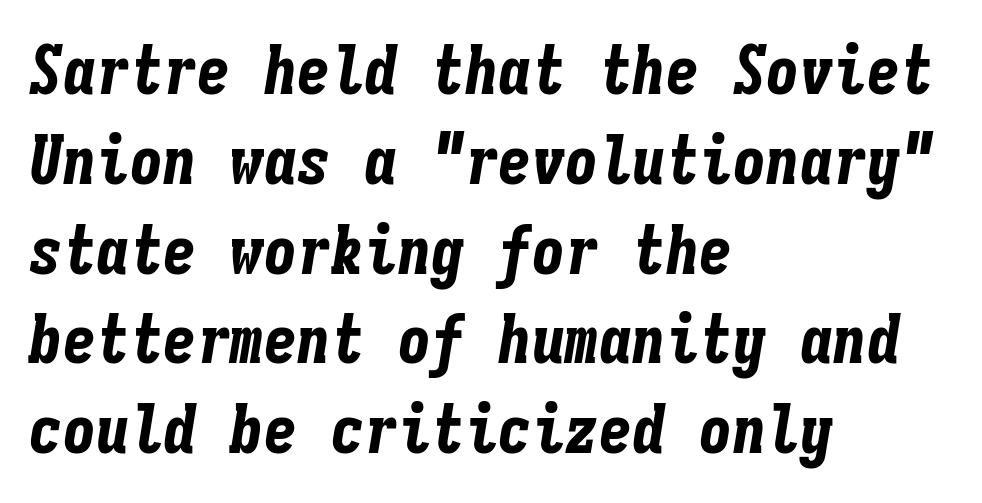
Q: Is the text bold? A: Yes.
Q: Is the text italic (slanted)? A: Yes, it leans right by about 9 degrees.
Q: Is the text underlined? A: No.
Q: How is the paragraph aligned? A: Left-aligned.
Q: Is the spacing between letters normal or unusually wide? A: Normal.
Q: Is the spacing between lines tight, normal or loose? A: Normal.
Q: Width (condensed, normal, or wide)? A: Condensed.
Q: Stroke contrast? A: Low.
Q: x-height? A: Medium.
Q: Monospaced? A: Yes.
